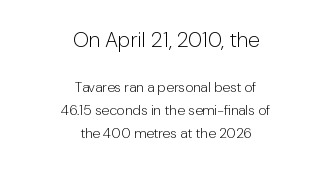
Q: Is the text bold? A: No.
Q: Is the text italic (slanted)? A: No, it is upright.
Q: Is the text underlined? A: No.
Q: How is the paragraph aligned? A: Centered.
Q: Is the spacing between letters normal or unusually wide? A: Normal.
Q: Is the spacing between lines tight, normal or loose? A: Normal.
Q: Which block of text is set in a larger size, the first (top) or the second (bottom)? A: The first (top) one.
